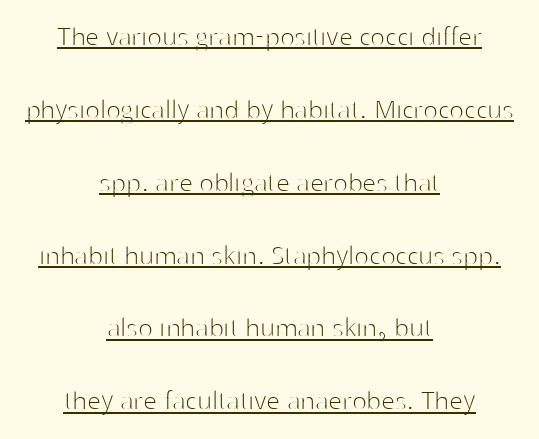
Letter spacing: default. Letterform terminals end flat and unadorned throughout the passage. The passage shown is typed in a proportional face where columns would drift. The font's upright variant was chosen for this text.
